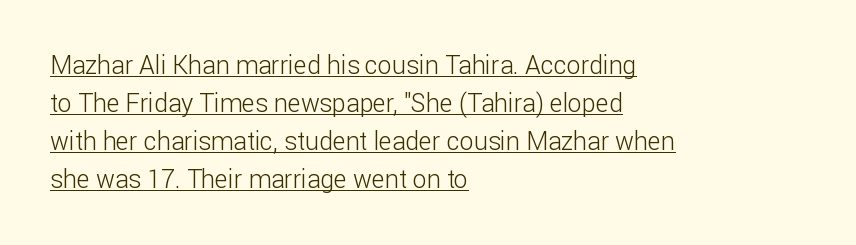
Q: Is the text bold? A: No.
Q: Is the text italic (slanted)? A: No, it is upright.
Q: Is the text underlined? A: Yes.
Q: How is the paragraph aligned? A: Left-aligned.
Q: Is the spacing between letters normal or unusually wide? A: Normal.
Q: Is the spacing between lines tight, normal or loose? A: Normal.
